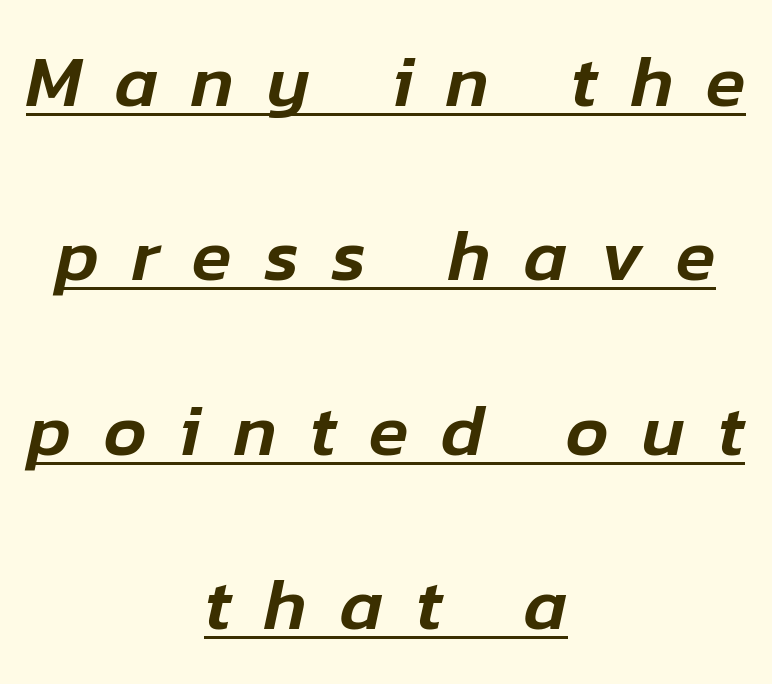
Q: Is the text italic (slanted)? A: Yes, it leans right by about 12 degrees.
Q: Is the text underlined? A: Yes.
Q: How is the paragraph aligned? A: Centered.
Q: Is the spacing between letters normal or unusually wide? A: Unusually wide.
Q: Is the spacing between lines tight, normal or loose? A: Loose.
Q: Width (condensed, normal, or wide)? A: Normal.
Q: Stroke contrast? A: Low.
Q: x-height? A: Medium.
Q: Monospaced? A: No.
